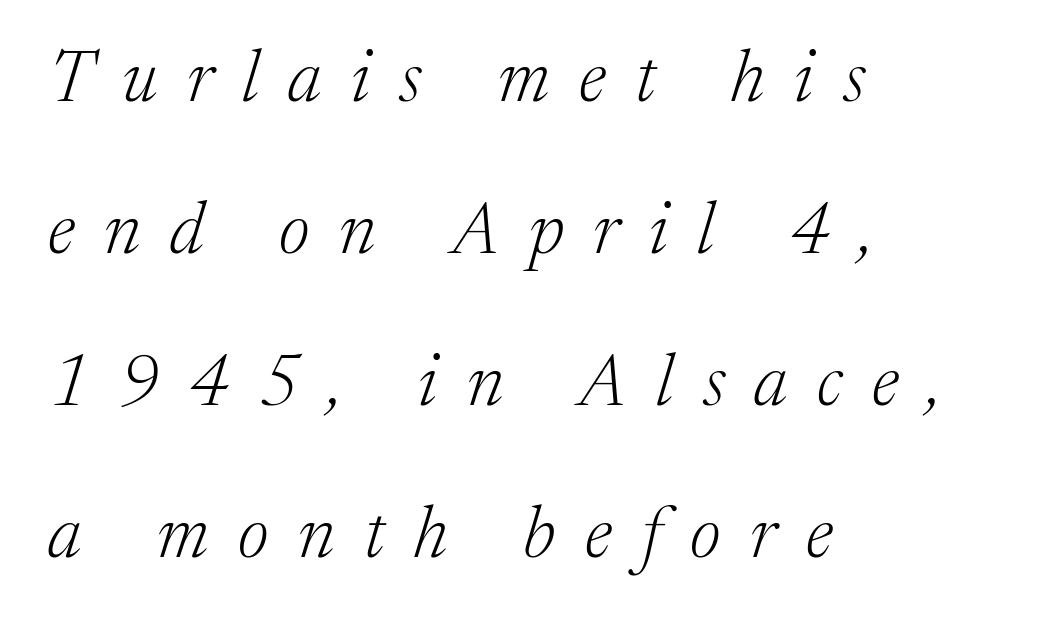
Q: Is the text bold? A: No.
Q: Is the text italic (slanted)? A: Yes, it leans right by about 17 degrees.
Q: Is the typeface a serif or a sans-serif typeface? A: Serif.
Q: Is the text underlined? A: No.
Q: How is the paragraph aligned? A: Left-aligned.
Q: Is the spacing between letters normal or unusually wide? A: Unusually wide.
Q: Is the spacing between lines tight, normal or loose? A: Loose.
Q: Width (condensed, normal, or wide)? A: Normal.
Q: Stroke contrast? A: Medium.
Q: x-height? A: Medium.
Q: Monospaced? A: No.
